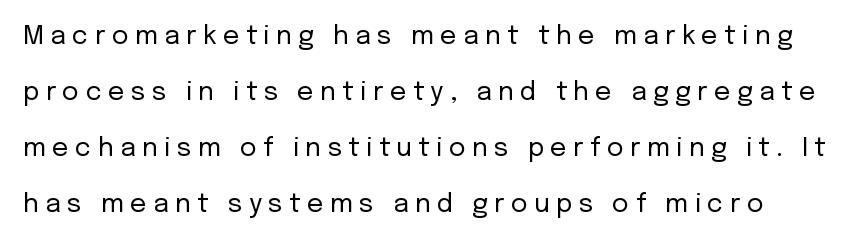
The image shows 26 px text type, upright; set loose line spacing (2.16x), unusually wide letter spacing (+0.24 em), not underlined.
